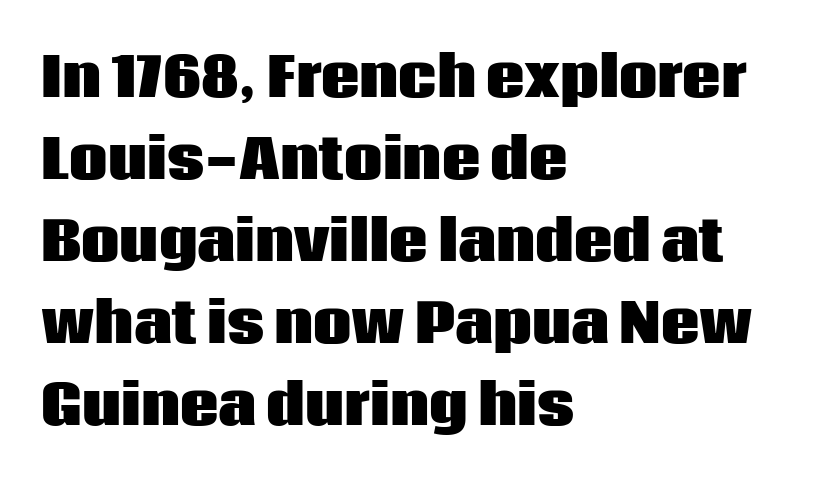
The image shows 54 px heavy sans-serif type, upright; set left-aligned, normal line spacing (1.52x), normal letter spacing, not underlined; low stroke contrast and a large x-height.
